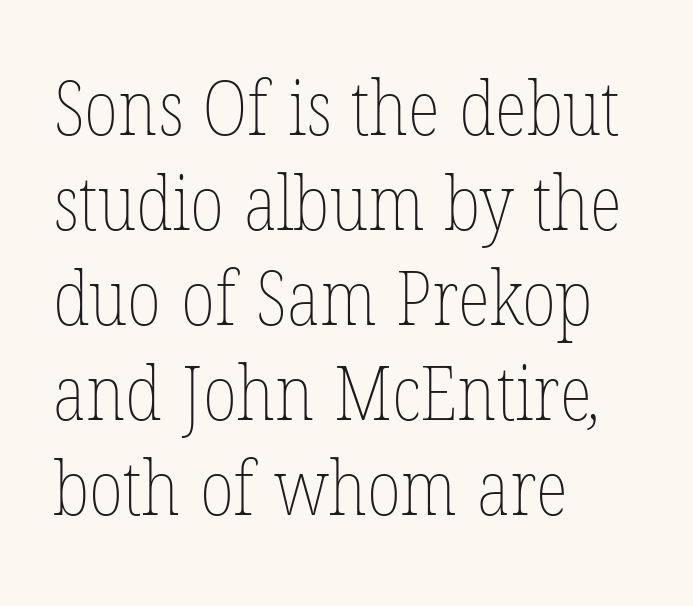
Q: Is the text bold? A: No.
Q: Is the text underlined? A: No.
Q: How is the paragraph aligned? A: Left-aligned.
Q: Is the spacing between letters normal or unusually wide? A: Normal.
Q: Is the spacing between lines tight, normal or loose? A: Normal.
Q: Width (condensed, normal, or wide)? A: Condensed.
Q: Stroke contrast? A: Low.
Q: x-height? A: Medium.
Q: Monospaced? A: No.
